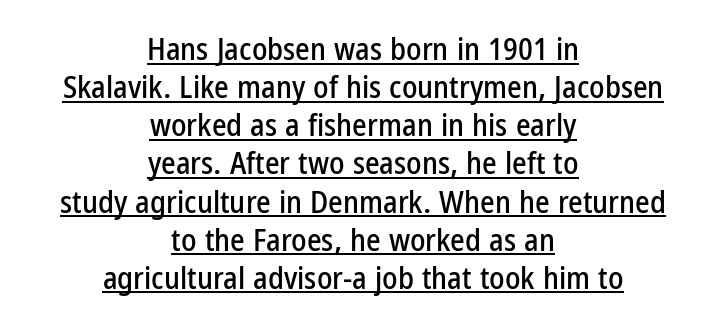
The image shows 31 px condensed sans-serif type, upright; set centered, line spacing 1.23x, normal letter spacing, underlined; low stroke contrast and a medium x-height.
